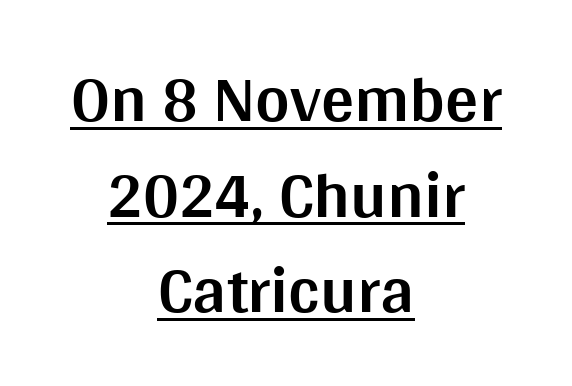
Q: Is the text bold? A: Yes.
Q: Is the text italic (slanted)? A: No, it is upright.
Q: Is the typeface a serif or a sans-serif typeface? A: Sans-serif.
Q: Is the text underlined? A: Yes.
Q: How is the paragraph aligned? A: Centered.
Q: Is the spacing between letters normal or unusually wide? A: Normal.
Q: Is the spacing between lines tight, normal or loose? A: Normal.
Q: Width (condensed, normal, or wide)? A: Normal.
Q: Stroke contrast? A: Medium.
Q: x-height? A: Large.
Q: Monospaced? A: No.
